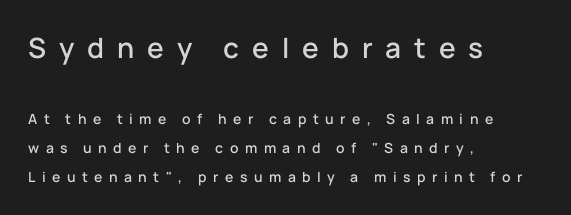
Q: Is the text italic (slanted)? A: No, it is upright.
Q: Is the typeface a serif or a sans-serif typeface? A: Sans-serif.
Q: Is the text underlined? A: No.
Q: How is the paragraph aligned? A: Left-aligned.
Q: Is the spacing between letters normal or unusually wide? A: Unusually wide.
Q: Is the spacing between lines tight, normal or loose? A: Loose.
Q: Which block of text is set in a larger size, the first (top) or the second (bottom)? A: The first (top) one.
Q: Width (condensed, normal, or wide)? A: Normal.
Q: Stroke contrast? A: Low.
Q: x-height? A: Medium.
Q: Monospaced? A: No.
